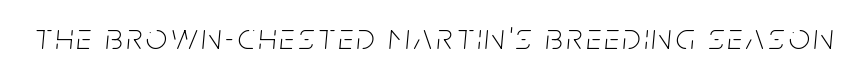
Q: Is the text bold? A: No.
Q: Is the text italic (slanted)? A: Yes, it leans right by about 5 degrees.
Q: Is the text underlined? A: No.
Q: Width (condensed, normal, or wide)? A: Condensed.
Q: Stroke contrast? A: Low.
Q: x-height? A: Large.
Q: Monospaced? A: No.
